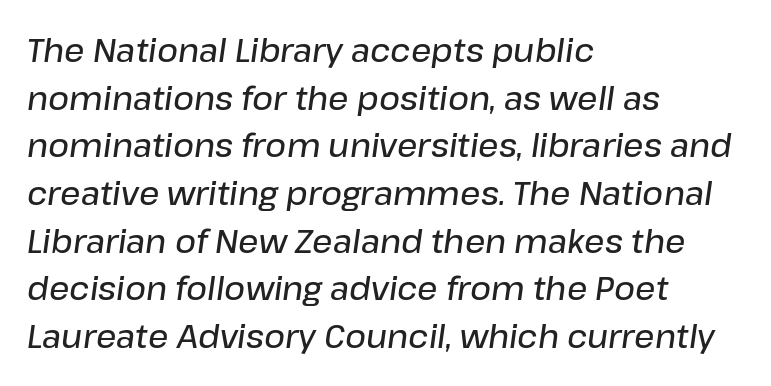
Is this a fixed-width face? No — the glyphs have proportional, varying widths. Yep, that's italic — everything's leaning. Regarding leading, the lines here are spaced in the standard way. Caption: multi-line text, flush left, ragged right.
